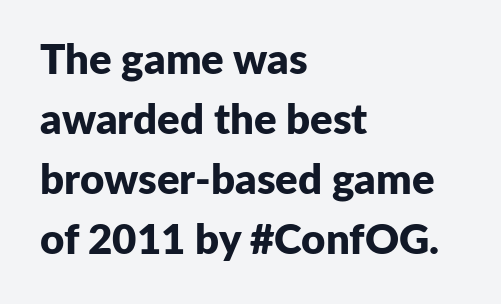
Beneath every word, the page is bare. This sample has the flowing, uneven cadence of proportional lettering. These lines carry a lot of weight — the face is fully bold. Type style note: lacks serifs. Normally led — the rows are evenly, conventionally spaced. Students, note that the glyphs here touch the page at normal intervals.
